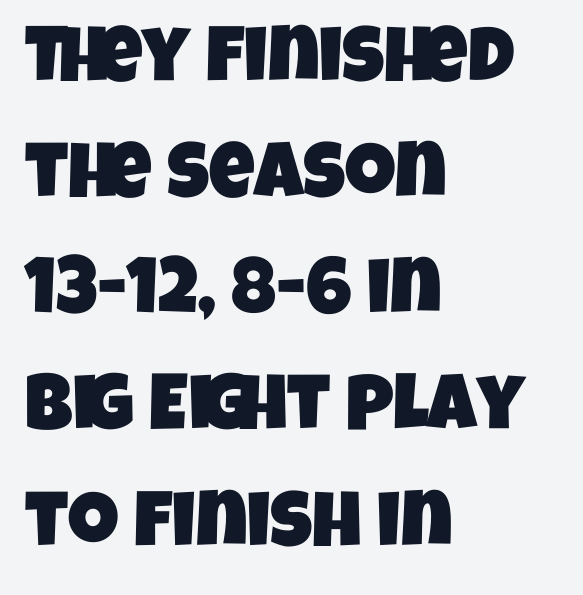
A typesetter would call this proportional, since set widths differ per character. Decoration check: the copy has no underline. The typesetter chose a ragged-right arrangement here. Students, note that the glyphs here touch the page at normal intervals. The type family on display is of the sans-serif kind. How would I describe the line gaps? Plain and ordinary.
